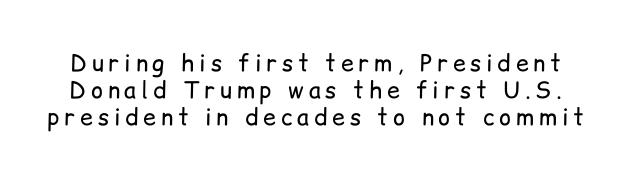
{"italic": "no", "bold": "no", "underline": "no", "line_spacing_ratio": 1.18, "letter_spacing": "wide", "letter_spacing_em": 0.21, "glyph_px": 23}
